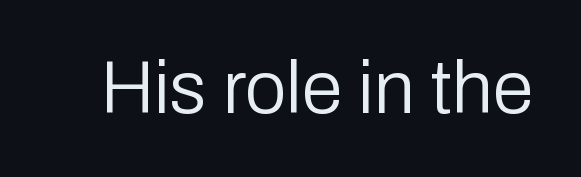
Q: Is the text bold? A: No.
Q: Is the text italic (slanted)? A: No, it is upright.
Q: Is the typeface a serif or a sans-serif typeface? A: Sans-serif.
Q: Is the text underlined? A: No.
Q: Is the spacing between letters normal or unusually wide? A: Normal.
Q: Width (condensed, normal, or wide)? A: Normal.
Q: Stroke contrast? A: Low.
Q: x-height? A: Medium.
Q: Monospaced? A: No.
